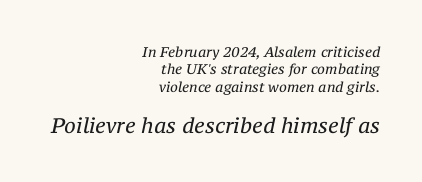
Q: Is the text bold? A: No.
Q: Is the text italic (slanted)? A: Yes, it leans right by about 12 degrees.
Q: Is the text underlined? A: No.
Q: How is the paragraph aligned? A: Right-aligned.
Q: Is the spacing between letters normal or unusually wide? A: Normal.
Q: Is the spacing between lines tight, normal or loose? A: Normal.
Q: Which block of text is set in a larger size, the first (top) or the second (bottom)? A: The second (bottom) one.
